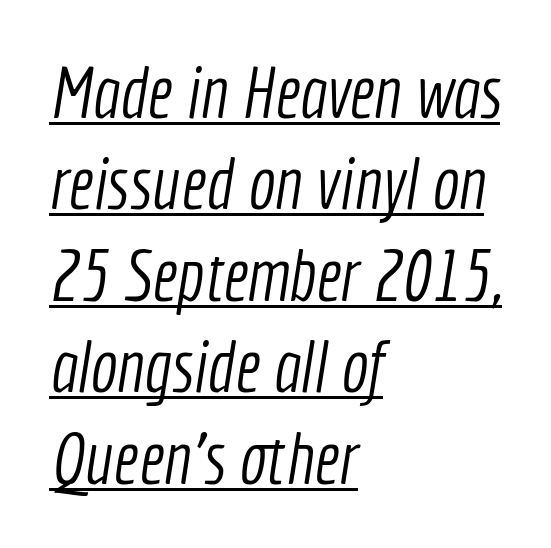
The image shows 72 px light, condensed sans-serif type; set left-aligned, normal line spacing (1.27x), normal letter spacing, underlined; a medium x-height.
